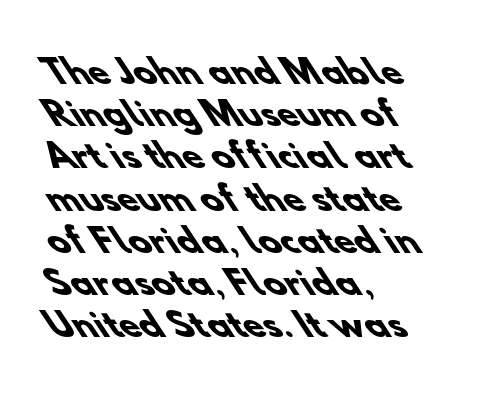
Q: Is the text bold? A: Yes.
Q: Is the typeface a serif or a sans-serif typeface? A: Sans-serif.
Q: Is the text underlined? A: No.
Q: How is the paragraph aligned? A: Left-aligned.
Q: Is the spacing between letters normal or unusually wide? A: Normal.
Q: Is the spacing between lines tight, normal or loose? A: Normal.
Q: Width (condensed, normal, or wide)? A: Normal.
Q: Stroke contrast? A: Low.
Q: x-height? A: Small.
Q: Monospaced? A: No.
